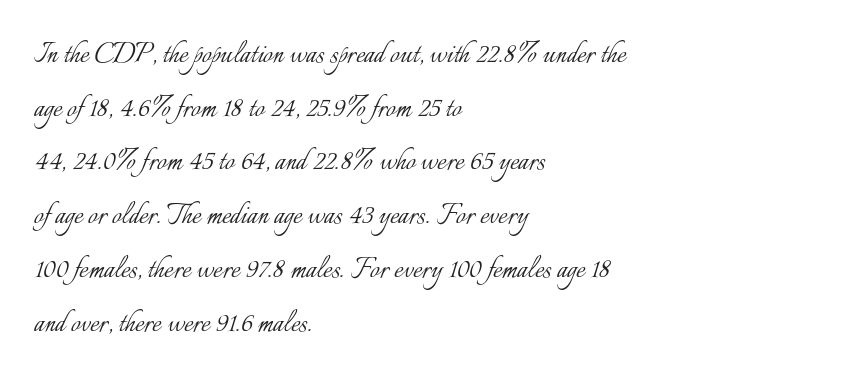
Observe the ordinary spacing: letters are neighbours, not strangers. The rag falls on the right side of this text block. This sample keeps an unexceptional amount of space between lines. The gap between lines stays unmarked.
